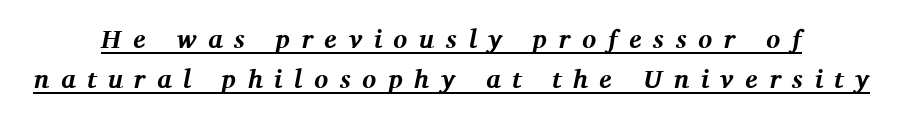
Q: Is the text bold? A: Yes.
Q: Is the text italic (slanted)? A: Yes, it leans right by about 11 degrees.
Q: Is the text underlined? A: Yes.
Q: Is the spacing between letters normal or unusually wide? A: Unusually wide.
Q: Is the spacing between lines tight, normal or loose? A: Normal.
